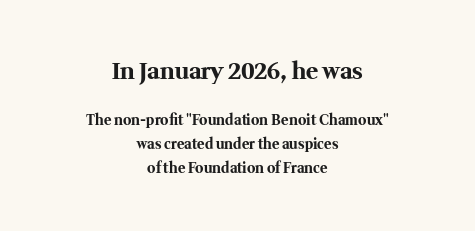
Visually the block forms a symmetrical silhouette, jagged on both flanks. Notice how thick the strokes are: this is what a full bold looks like. Between one letter and the next there's only the usual sliver of space. The passage shown is not underscored anywhere. Interline gaps are of average width in this sample.
